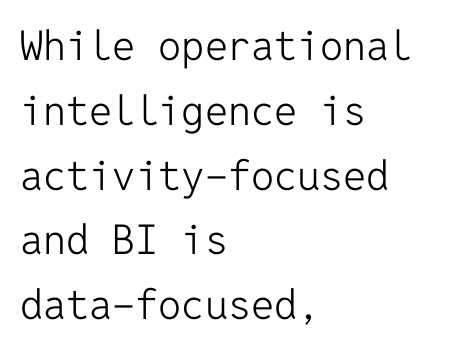
The image shows 41 px light sans-serif type, upright, monospaced; set left-aligned, normal line spacing (1.58x), normal letter spacing, not underlined; low stroke contrast and a medium x-height.
